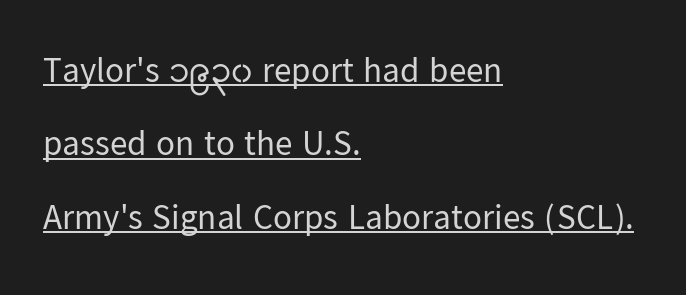
The passage shown is not bold in any degree. The space between consecutive lines is lavish. Italic: no, the glyphs are upright roman. Character widths vary here, with narrow letters taking less room than wide ones.
